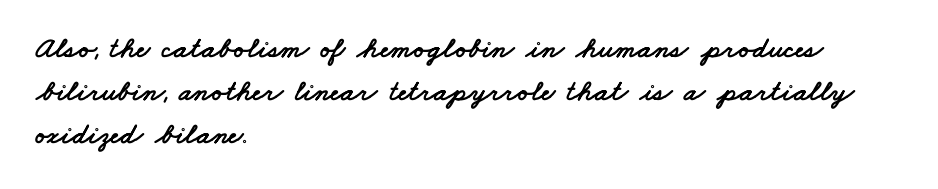
Q: Is the typeface a serif or a sans-serif typeface? A: Sans-serif.
Q: Is the text underlined? A: No.
Q: How is the paragraph aligned? A: Left-aligned.
Q: Is the spacing between letters normal or unusually wide? A: Normal.
Q: Is the spacing between lines tight, normal or loose? A: Normal.
Q: Width (condensed, normal, or wide)? A: Wide.
Q: Stroke contrast? A: Low.
Q: x-height? A: Small.
Q: Monospaced? A: No.
